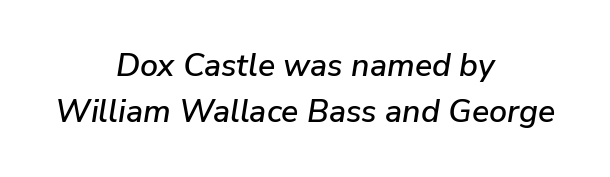
The image shows 32 px text type, italic (leaning right); set centered, normal line spacing (1.43x), normal letter spacing, not underlined; low stroke contrast and a medium x-height.
